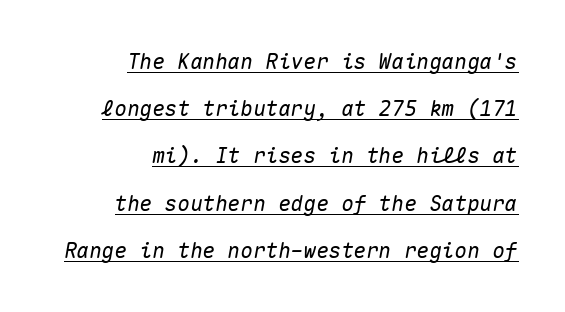
The image shows 21 px text type, italic (leaning right); set right-aligned, loose line spacing (2.25x), normal letter spacing, underlined.
